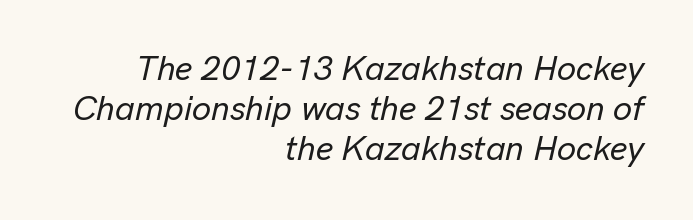
Glyph-to-glyph distance matches everyday printed text. This sample is right-justified, so line beginnings fall wherever the words allow. In terms of posture, this sample is oblique. The face used here is proportionally spaced, like ordinary book or web type. Descenders are the only things crossing below the line.
